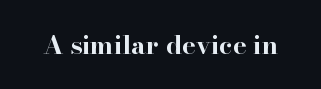
{"italic": "no", "bold": "yes", "underline": "no", "letter_spacing": "normal", "letter_spacing_em": 0.0, "glyph_px": 26}
